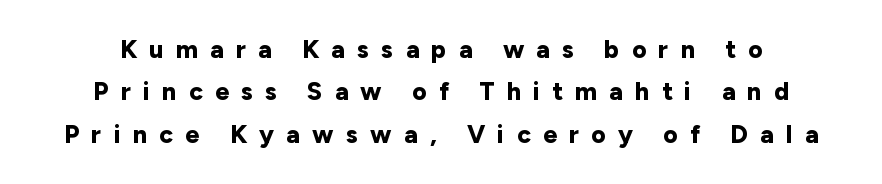
The font's upright variant was chosen for this text. Clear beneath every line of the passage. Honestly, the row spacing looks completely unremarkable. Weight check: bold — yes, fully. The tracking reads as deliberately expanded to a designer's eye.
